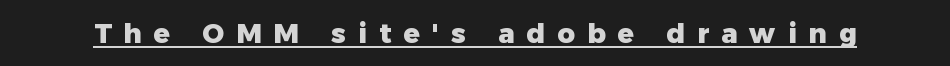
Q: Is the text bold? A: Yes.
Q: Is the text italic (slanted)? A: No, it is upright.
Q: Is the text underlined? A: Yes.
Q: Is the spacing between letters normal or unusually wide? A: Unusually wide.
